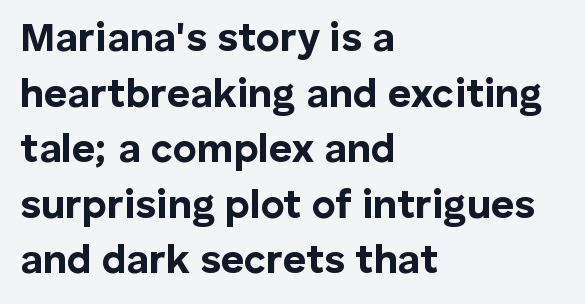
Q: Is the text bold? A: Yes.
Q: Is the text italic (slanted)? A: No, it is upright.
Q: Is the typeface a serif or a sans-serif typeface? A: Sans-serif.
Q: Is the text underlined? A: No.
Q: How is the paragraph aligned? A: Left-aligned.
Q: Is the spacing between letters normal or unusually wide? A: Normal.
Q: Is the spacing between lines tight, normal or loose? A: Normal.
Q: Width (condensed, normal, or wide)? A: Normal.
Q: Stroke contrast? A: Low.
Q: x-height? A: Medium.
Q: Monospaced? A: No.
